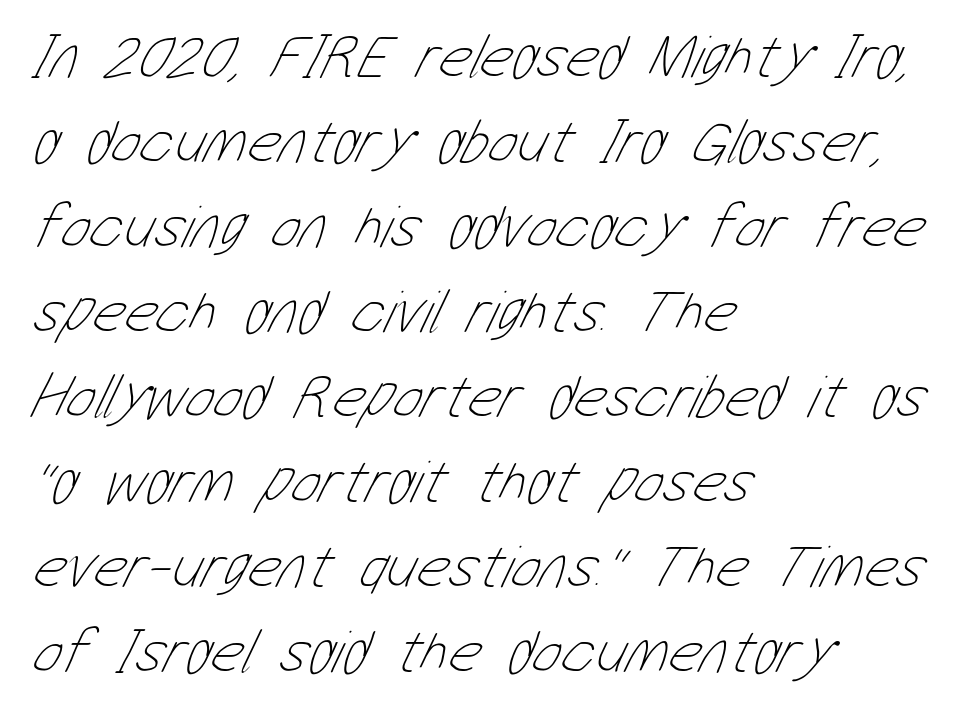
Q: Is the text bold? A: No.
Q: Is the text underlined? A: No.
Q: How is the paragraph aligned? A: Left-aligned.
Q: Is the spacing between letters normal or unusually wide? A: Normal.
Q: Is the spacing between lines tight, normal or loose? A: Normal.
Q: Width (condensed, normal, or wide)? A: Condensed.
Q: Stroke contrast? A: Low.
Q: x-height? A: Medium.
Q: Monospaced? A: No.
